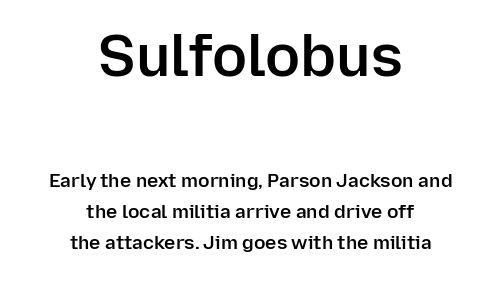
Q: Is the text bold? A: Semi-bold.
Q: Is the text italic (slanted)? A: No, it is upright.
Q: Is the typeface a serif or a sans-serif typeface? A: Sans-serif.
Q: Is the text underlined? A: No.
Q: How is the paragraph aligned? A: Centered.
Q: Is the spacing between letters normal or unusually wide? A: Normal.
Q: Is the spacing between lines tight, normal or loose? A: Normal.
Q: Which block of text is set in a larger size, the first (top) or the second (bottom)? A: The first (top) one.
Q: Width (condensed, normal, or wide)? A: Normal.
Q: Stroke contrast? A: Low.
Q: x-height? A: Medium.
Q: Monospaced? A: No.
